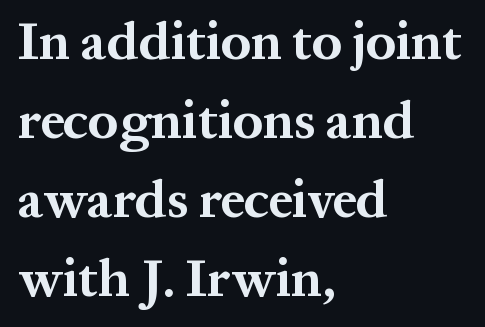
Q: Is the text bold? A: Yes.
Q: Is the text italic (slanted)? A: No, it is upright.
Q: Is the typeface a serif or a sans-serif typeface? A: Serif.
Q: Is the text underlined? A: No.
Q: How is the paragraph aligned? A: Left-aligned.
Q: Is the spacing between letters normal or unusually wide? A: Normal.
Q: Is the spacing between lines tight, normal or loose? A: Normal.
Q: Width (condensed, normal, or wide)? A: Normal.
Q: Stroke contrast? A: Medium.
Q: x-height? A: Medium.
Q: Monospaced? A: No.
